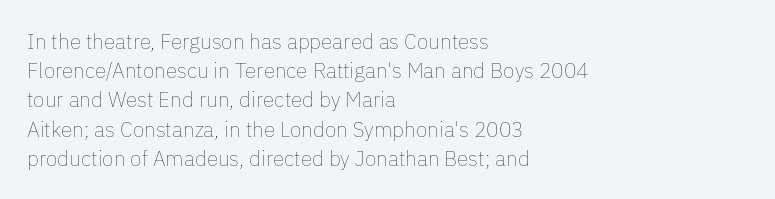
Q: Is the text bold? A: No.
Q: Is the text italic (slanted)? A: No, it is upright.
Q: Is the text underlined? A: No.
Q: How is the paragraph aligned? A: Left-aligned.
Q: Is the spacing between letters normal or unusually wide? A: Normal.
Q: Is the spacing between lines tight, normal or loose? A: Normal.
